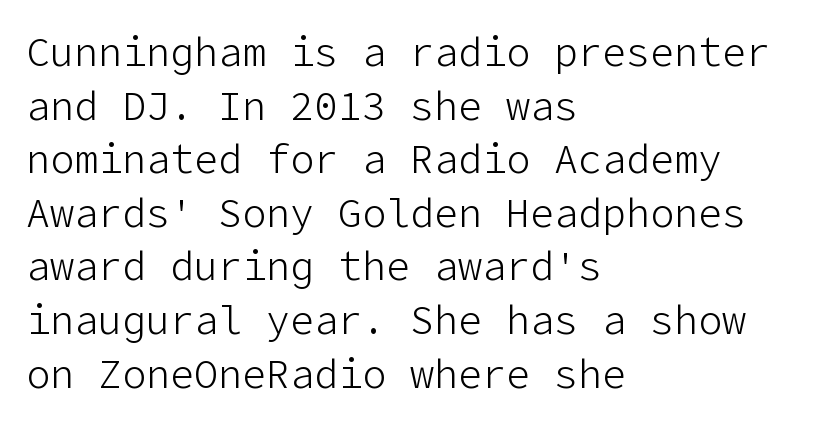
The text block is weighted toward the left margin, trailing off unevenly rightward. What's the leading like? Ordinary, nothing unusual. Bare-footed words on every line. Nothing sits at the stroke ends, so this counts as sans-serif. The strokes are not fattened; the text isn't bold. When letters stand straight like this, we call the style roman or upright.
